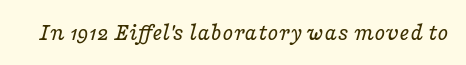
{"italic": "yes", "lean": "right", "slant_degrees": 16, "bold": "no", "underline": "no", "letter_spacing": "normal", "letter_spacing_em": 0.0, "glyph_px": 25}
